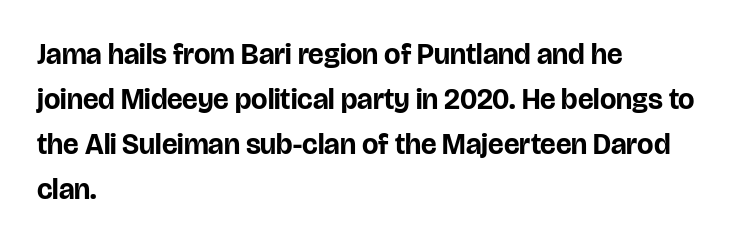
{"serif": "no", "italic": "no", "bold": "yes", "weight": "bold", "width": "normal", "stroke_contrast": "low", "x_height": "large", "monospaced": "no", "underline": "no", "align": "left", "line_spacing": "normal", "line_spacing_ratio": 1.55, "letter_spacing": "normal", "letter_spacing_em": 0.0, "glyph_px": 29}
